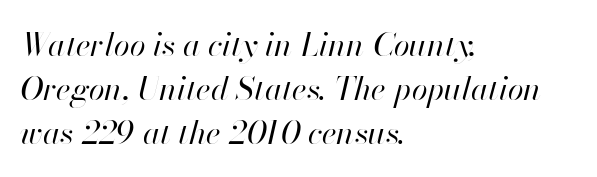
The image shows 32 px regular-weight type, italic (leaning right); set left-aligned, normal line spacing (1.37x), normal letter spacing, not underlined; high stroke contrast and a small x-height.
